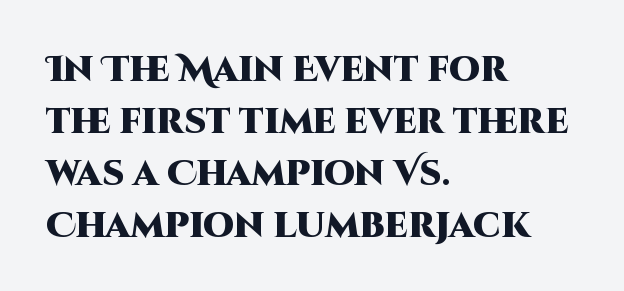
{"serif": "no", "italic": "no", "bold": "yes", "weight": "heavy", "width": "normal", "stroke_contrast": "high", "x_height": "large", "monospaced": "no", "underline": "no", "align": "left", "line_spacing": "normal", "line_spacing_ratio": 1.49, "letter_spacing": "normal", "letter_spacing_em": 0.0, "glyph_px": 35}
